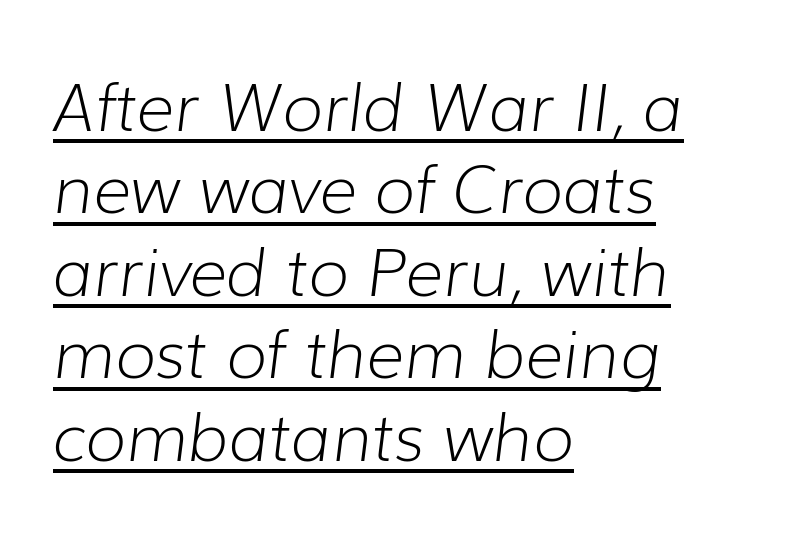
The image shows 66 px light type, italic (leaning right); set left-aligned, normal line spacing (1.25x), normal letter spacing, underlined; low stroke contrast and a medium x-height.
